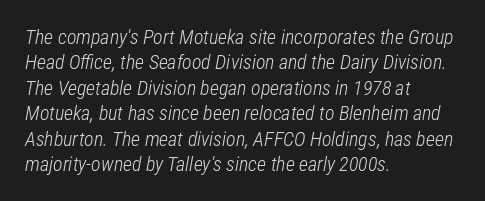
{"italic": "yes", "lean": "right", "slant_degrees": 12, "bold": "no", "underline": "no", "align": "left", "line_spacing": "normal", "line_spacing_ratio": 1.27, "letter_spacing": "normal", "letter_spacing_em": 0.0, "glyph_px": 20}
